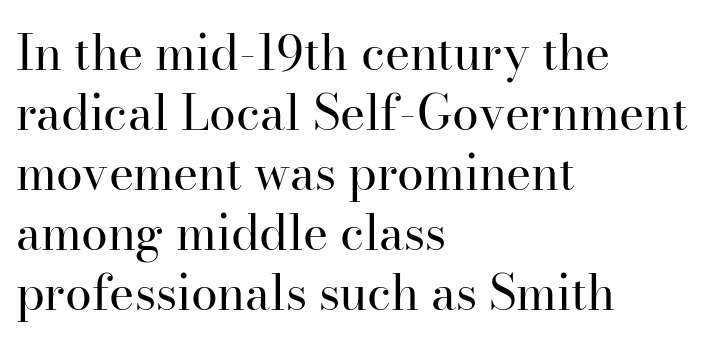
{"serif": "yes", "italic": "no", "bold": "no", "weight": "regular", "width": "normal", "stroke_contrast": "high", "x_height": "small", "monospaced": "no", "underline": "no", "align": "left", "line_spacing": "normal", "line_spacing_ratio": 1.25, "letter_spacing": "normal", "letter_spacing_em": 0.0, "glyph_px": 48}
